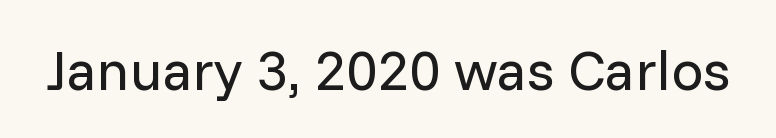
Q: Is the text bold? A: No.
Q: Is the text italic (slanted)? A: No, it is upright.
Q: Is the typeface a serif or a sans-serif typeface? A: Sans-serif.
Q: Is the text underlined? A: No.
Q: Is the spacing between letters normal or unusually wide? A: Normal.
Q: Width (condensed, normal, or wide)? A: Normal.
Q: Stroke contrast? A: Low.
Q: x-height? A: Medium.
Q: Monospaced? A: No.
